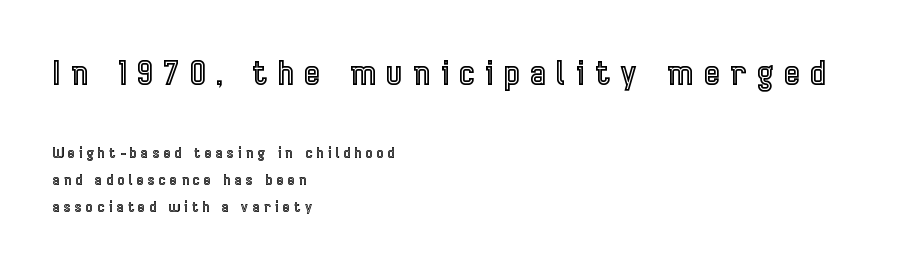
Widely set lines give the paragraph a tall, airy silhouette. Spacing between characters has been opened up far beyond the box default. The earlier block is typeset at a bigger size than the later block. Proportional: the letters do not fall into vertical columns. Every stem runs plumb, perpendicular to the baseline.
